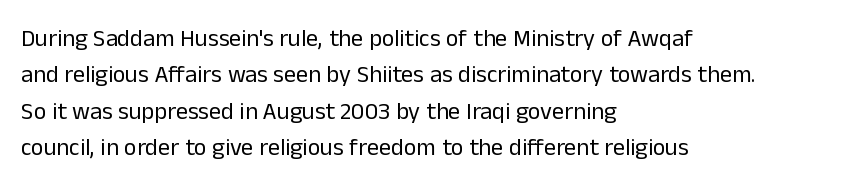
The foot of each line stays bare and open. These lines stack with their left ends in a neat column. Italic: no, the glyphs are upright roman. These lines sit exactly where default settings would place them.
